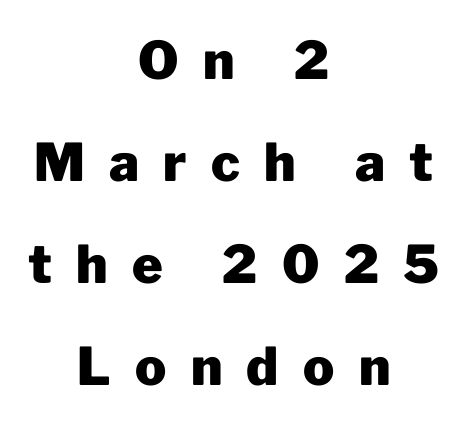
The image shows 52 px heavy sans-serif type, upright; set centered, loose line spacing (1.96x), unusually wide letter spacing (+0.47 em), not underlined; low stroke contrast and a medium x-height.
